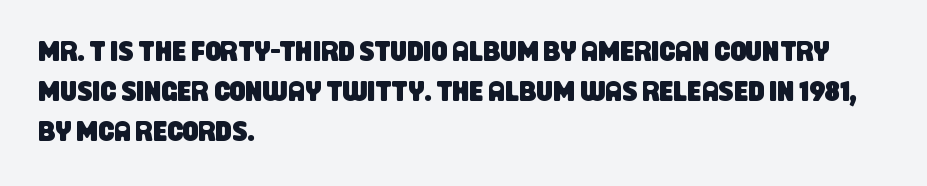
The image shows 28 px condensed sans-serif type; set left-aligned, normal line spacing (1.43x), normal letter spacing, not underlined; low stroke contrast and a large x-height.
